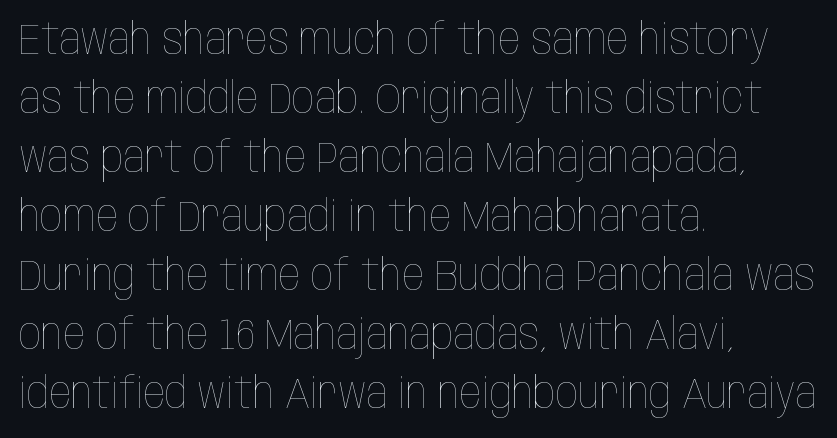
The image shows 44 px thin, condensed type, upright; set left-aligned, normal line spacing (1.34x), normal letter spacing, not underlined; low stroke contrast and a large x-height.
